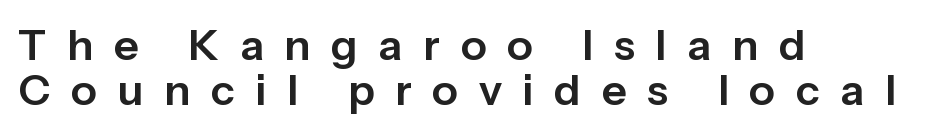
Q: Is the text italic (slanted)? A: No, it is upright.
Q: Is the typeface a serif or a sans-serif typeface? A: Sans-serif.
Q: Is the text underlined? A: No.
Q: How is the paragraph aligned? A: Left-aligned.
Q: Is the spacing between letters normal or unusually wide? A: Unusually wide.
Q: Is the spacing between lines tight, normal or loose? A: Tight.
Q: Width (condensed, normal, or wide)? A: Normal.
Q: Stroke contrast? A: Low.
Q: x-height? A: Medium.
Q: Monospaced? A: No.
